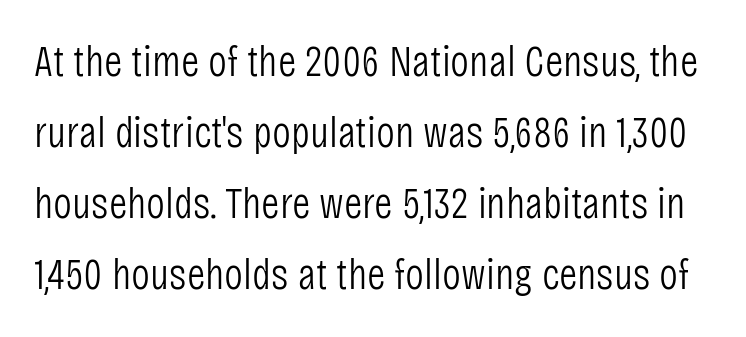
Quick note: not italic, upright. Plain, unruled lines of type. The weight tops out at a normal text grade. This sample keeps an unexceptional amount of space between lines. Students, note that the glyphs here touch the page at normal intervals. Character widths vary here, with narrow letters taking less room than wide ones.
